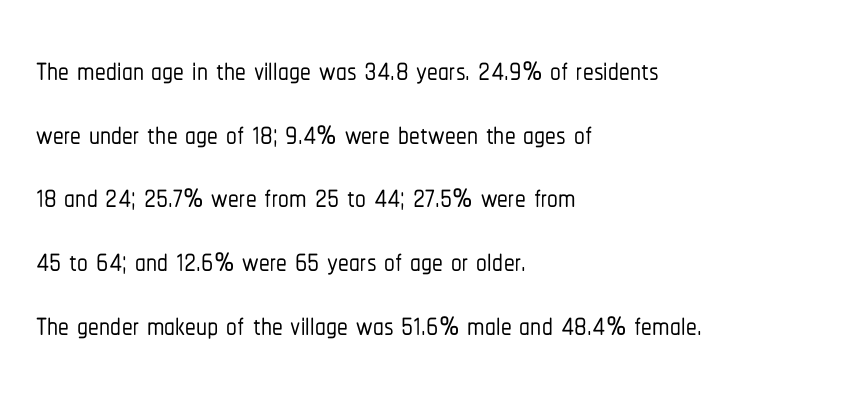
Q: Is the text italic (slanted)? A: No, it is upright.
Q: Is the typeface a serif or a sans-serif typeface? A: Sans-serif.
Q: Is the text underlined? A: No.
Q: How is the paragraph aligned? A: Left-aligned.
Q: Is the spacing between letters normal or unusually wide? A: Normal.
Q: Is the spacing between lines tight, normal or loose? A: Normal.
Q: Width (condensed, normal, or wide)? A: Condensed.
Q: Stroke contrast? A: Low.
Q: x-height? A: Medium.
Q: Monospaced? A: No.
